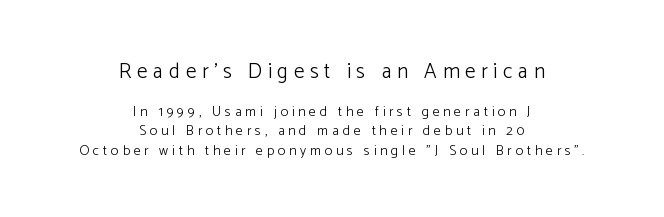
{"italic": "no", "bold": "no", "underline": "no", "align": "center", "line_spacing": "normal", "line_spacing_ratio": 1.39, "letter_spacing": "wide", "letter_spacing_em": 0.27, "larger_block": "first", "size_ratio": 1.5, "glyph_px": 21}
